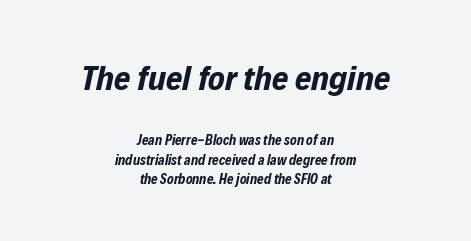
Q: Is the text bold? A: Yes.
Q: Is the text italic (slanted)? A: Yes, it leans right by about 12 degrees.
Q: Is the text underlined? A: No.
Q: How is the paragraph aligned? A: Centered.
Q: Is the spacing between letters normal or unusually wide? A: Normal.
Q: Is the spacing between lines tight, normal or loose? A: Normal.
Q: Which block of text is set in a larger size, the first (top) or the second (bottom)? A: The first (top) one.
Q: Width (condensed, normal, or wide)? A: Condensed.
Q: Stroke contrast? A: Low.
Q: x-height? A: Medium.
Q: Monospaced? A: No.
